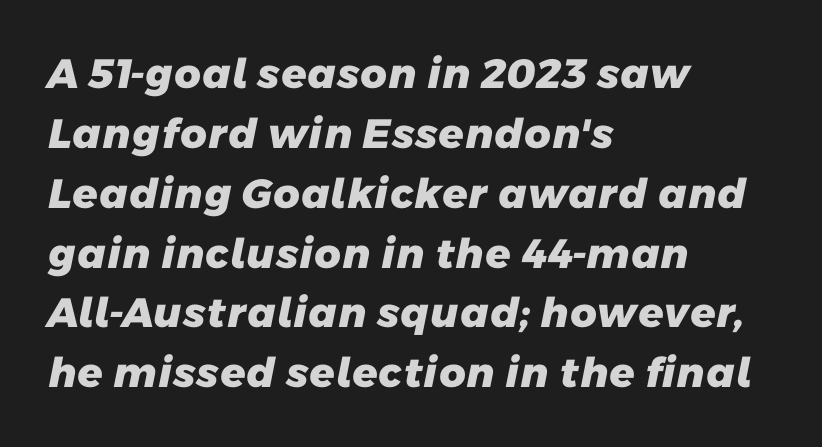
The image shows 41 px heavy sans-serif type; set left-aligned, normal line spacing (1.46x), normal letter spacing, not underlined; low stroke contrast and a medium x-height.
